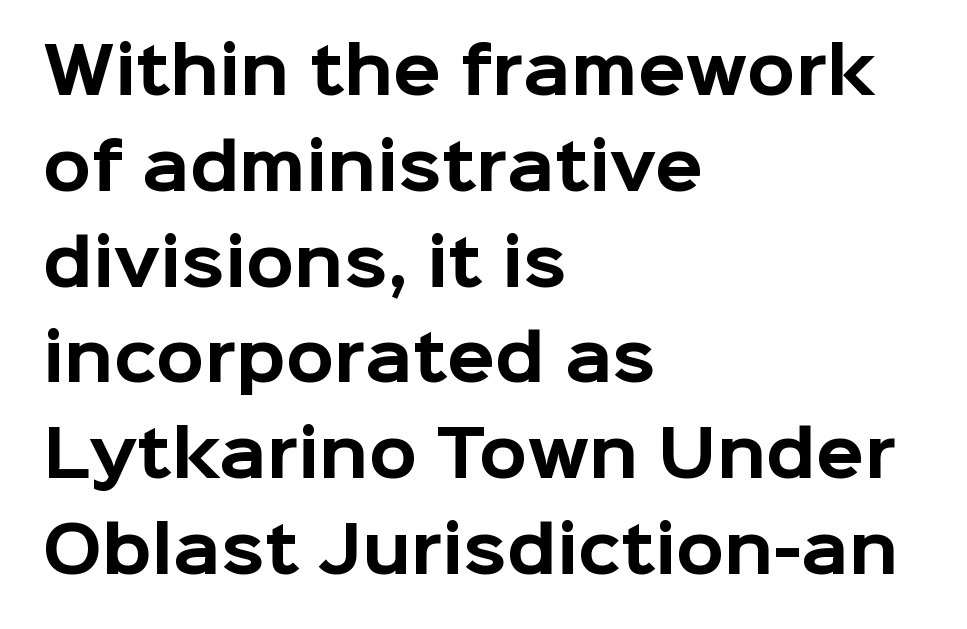
Q: Is the text bold? A: Yes.
Q: Is the text italic (slanted)? A: No, it is upright.
Q: Is the typeface a serif or a sans-serif typeface? A: Sans-serif.
Q: Is the text underlined? A: No.
Q: How is the paragraph aligned? A: Left-aligned.
Q: Is the spacing between letters normal or unusually wide? A: Normal.
Q: Is the spacing between lines tight, normal or loose? A: Normal.
Q: Width (condensed, normal, or wide)? A: Normal.
Q: Stroke contrast? A: Low.
Q: x-height? A: Medium.
Q: Monospaced? A: No.
